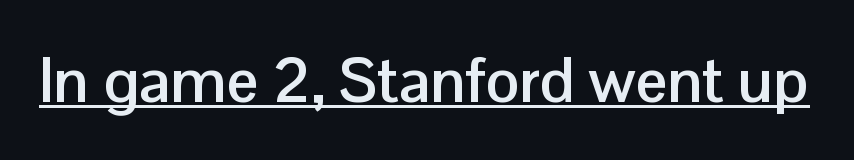
The image shows 63 px semibold sans-serif type, upright; set normal letter spacing, underlined; low stroke contrast and a medium x-height.
